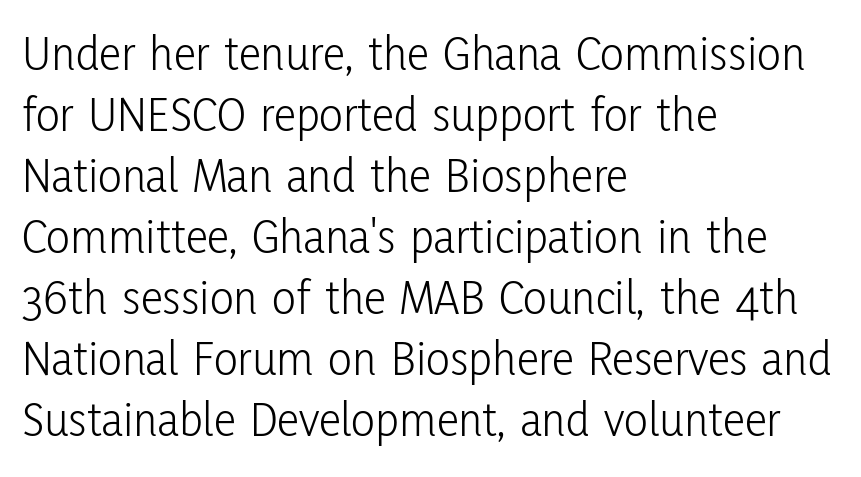
Q: Is the text bold? A: No.
Q: Is the text italic (slanted)? A: No, it is upright.
Q: Is the typeface a serif or a sans-serif typeface? A: Sans-serif.
Q: Is the text underlined? A: No.
Q: How is the paragraph aligned? A: Left-aligned.
Q: Is the spacing between letters normal or unusually wide? A: Normal.
Q: Width (condensed, normal, or wide)? A: Condensed.
Q: Stroke contrast? A: Low.
Q: x-height? A: Medium.
Q: Monospaced? A: No.
